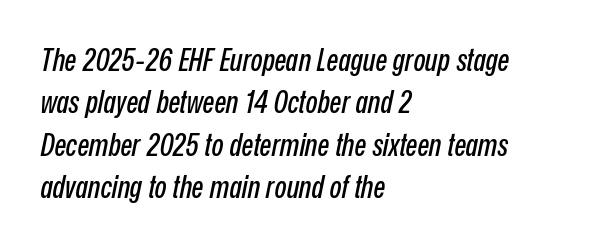
Varying glyph widths throughout — classic text-font behaviour. Check under the words: just untouched page. If you drew a ruler down the left edge, every line would touch it. Designer's note — italics engaged. Reading down the column, the eye jumps a familiar distance to each next line. Is the letter spacing exaggerated? No — it looks like the ordinary default.
